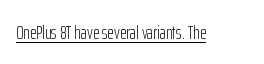
Between one letter and the next there's only the usual sliver of space. A roman cut, with each character standing at attention. The rendered words wear a rule along their underside. Heaviness? Minimal to ordinary, like unemphasized prose.
